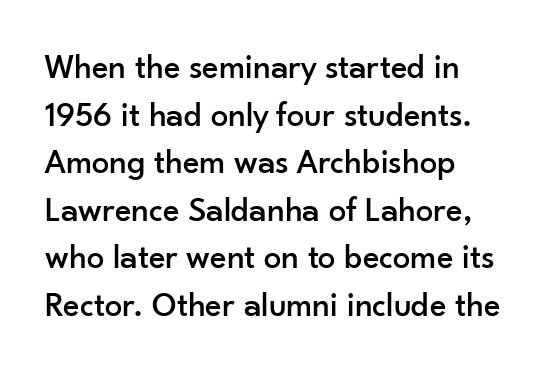
Rows of type keep a routine distance in the vertical direction. The zone under the glyphs is completely vacant. The typography opts for an upright posture over an oblique one. Proportional: the letters do not fall into vertical columns.
